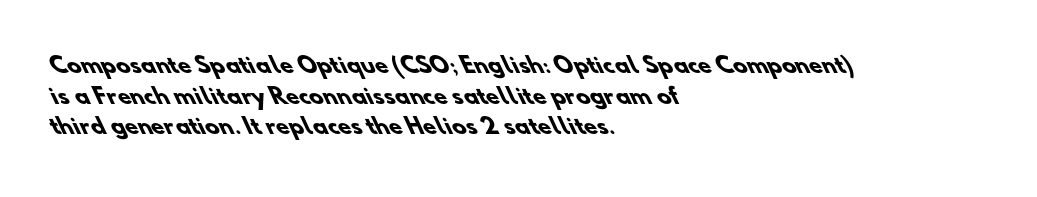
Students, this is bold: see how much ink each stroke carries. The rendering uses a moderate line-height, typical for paragraphs. The baseline area is clear. Short and long lines alike share a common starting point at left.
